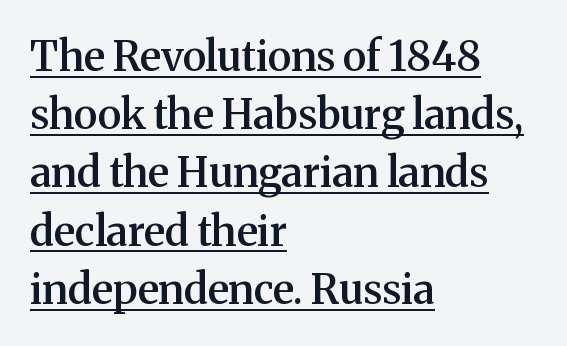
The image shows 41 px semibold serif type, upright; set left-aligned, normal line spacing (1.42x), normal letter spacing, underlined; medium stroke contrast and a medium x-height.
